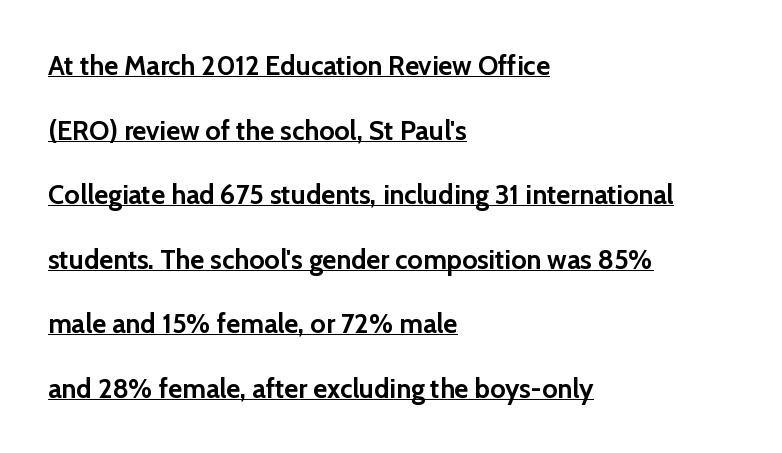
Every letter is thick-stroked: bold, no question. Compared with typical body copy, the letter spacing here is the same. No italicization has been applied; the sample stays upright. Line spacing here is loose.
